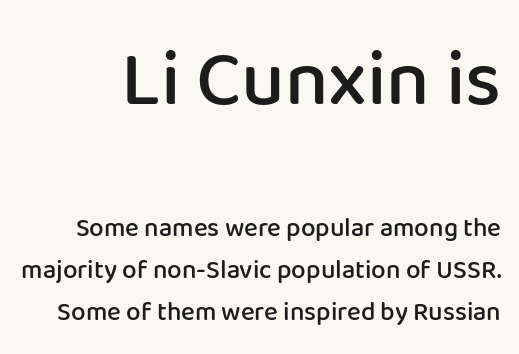
{"serif": "no", "italic": "no", "bold": "semi", "weight": "semibold", "width": "normal", "stroke_contrast": "low", "x_height": "medium", "monospaced": "no", "underline": "no", "line_spacing": "normal", "line_spacing_ratio": 1.62, "letter_spacing": "normal", "letter_spacing_em": 0.0, "larger_block": "first", "size_ratio": 3.0, "glyph_px": 78}
